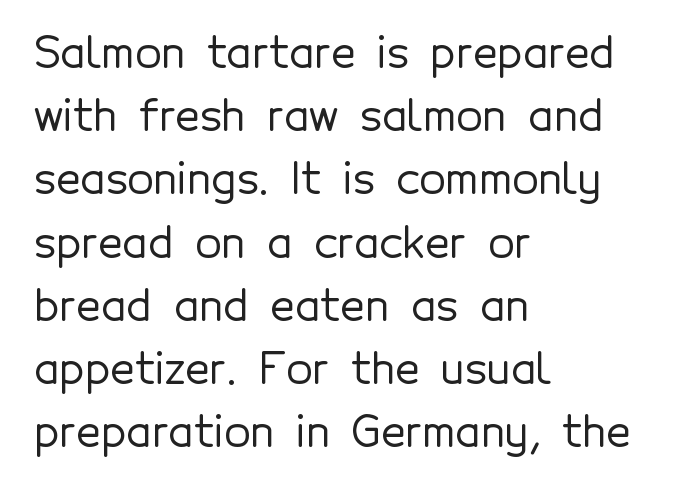
{"serif": "no", "italic": "no", "width": "normal", "x_height": "medium", "monospaced": "no", "underline": "no", "align": "left", "line_spacing": "normal", "line_spacing_ratio": 1.47, "letter_spacing": "normal", "letter_spacing_em": 0.0, "glyph_px": 43}
